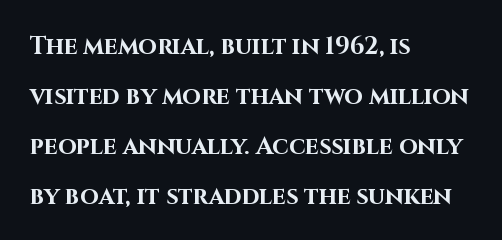
The passage shown is emphatically bold. Quick note: not italic, upright. Where is the straight margin? On the left. In terms of leading, this rendering errs on the spacious side. Inter-character spacing is left at the font's built-in metrics.
